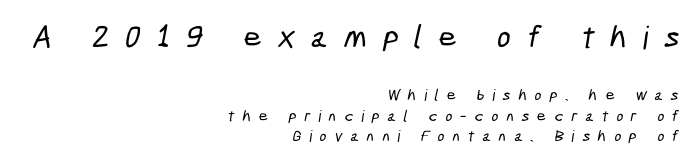
Q: Is the typeface a serif or a sans-serif typeface? A: Sans-serif.
Q: Is the text underlined? A: No.
Q: How is the paragraph aligned? A: Right-aligned.
Q: Is the spacing between letters normal or unusually wide? A: Unusually wide.
Q: Is the spacing between lines tight, normal or loose? A: Normal.
Q: Which block of text is set in a larger size, the first (top) or the second (bottom)? A: The first (top) one.
Q: Width (condensed, normal, or wide)? A: Condensed.
Q: Stroke contrast? A: Low.
Q: x-height? A: Medium.
Q: Monospaced? A: No.
